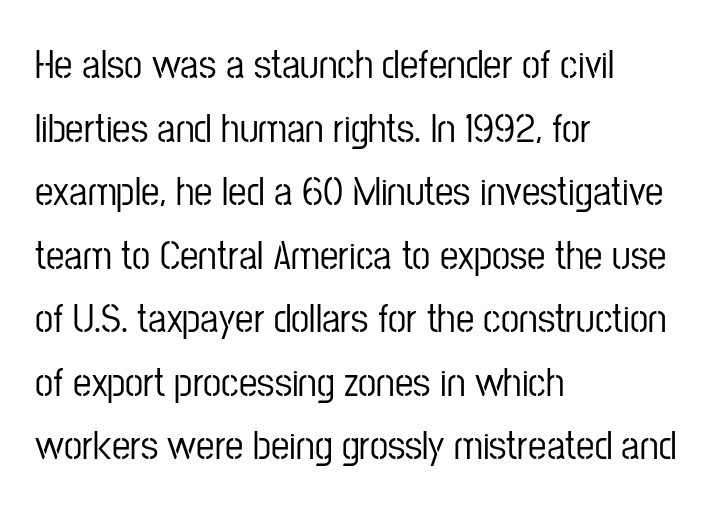
Unlike italic type, these characters show no tilt at all. Here the designer chose a conventional face with non-uniform glyph widths. Compared with a centered layout, this one pins lines to the left instead. Type without underlining. Rows of type keep a routine distance in the vertical direction.
